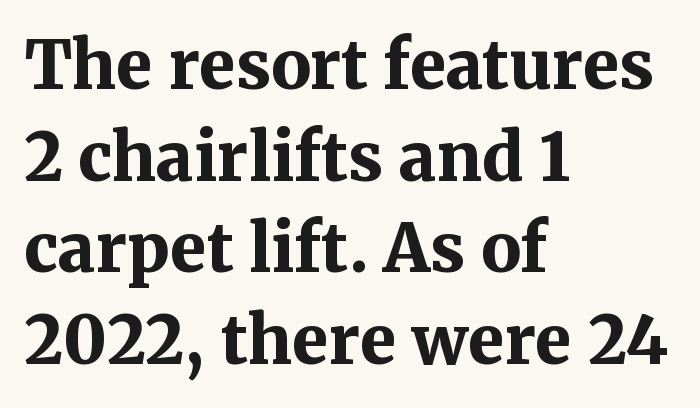
Regular leading. Leftover space on each line is placed entirely after the last word. A typesetter would mark this as roman, not italic. Strokes here are thick enough to call this a true bold. The letterforms sit shoulder to shoulder at normal distance.
